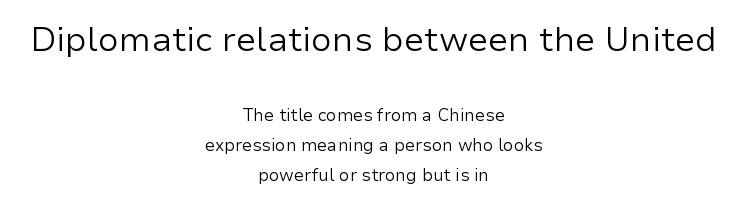
The image shows 34 px regular-weight sans-serif type, upright; set centered, line spacing 1.76x, normal letter spacing, not underlined; the first (top) block is 2.0x larger; low stroke contrast and a medium x-height.
